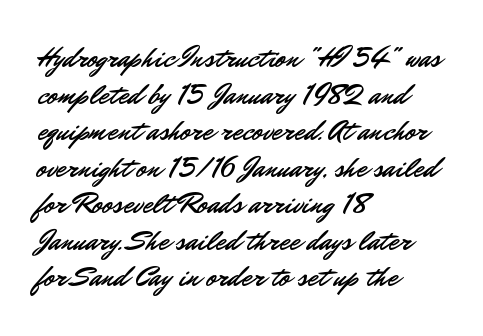
Q: Is the text italic (slanted)? A: Yes.
Q: Is the typeface a serif or a sans-serif typeface? A: Sans-serif.
Q: Is the text underlined? A: No.
Q: How is the paragraph aligned? A: Left-aligned.
Q: Is the spacing between letters normal or unusually wide? A: Normal.
Q: Is the spacing between lines tight, normal or loose? A: Normal.
Q: Width (condensed, normal, or wide)? A: Normal.
Q: Stroke contrast? A: Low.
Q: x-height? A: Small.
Q: Monospaced? A: No.
